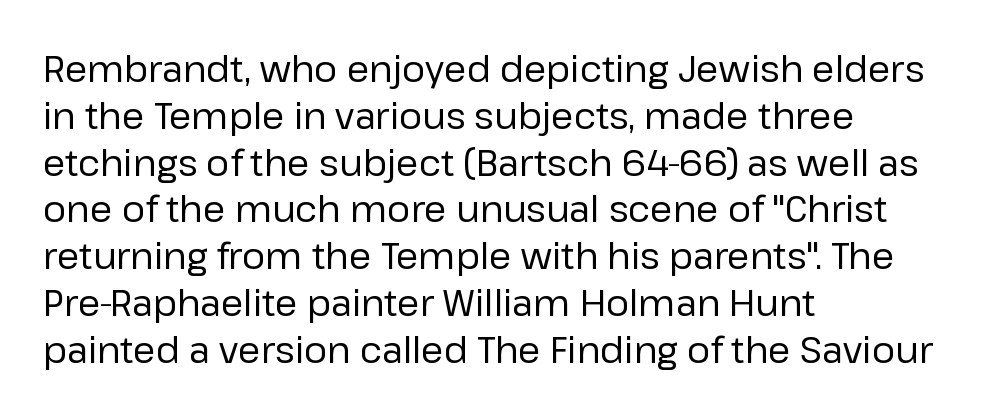
Q: Is the text bold? A: No.
Q: Is the text italic (slanted)? A: No, it is upright.
Q: Is the typeface a serif or a sans-serif typeface? A: Sans-serif.
Q: Is the text underlined? A: No.
Q: How is the paragraph aligned? A: Left-aligned.
Q: Is the spacing between letters normal or unusually wide? A: Normal.
Q: Is the spacing between lines tight, normal or loose? A: Normal.
Q: Width (condensed, normal, or wide)? A: Normal.
Q: Stroke contrast? A: Low.
Q: x-height? A: Medium.
Q: Monospaced? A: No.
